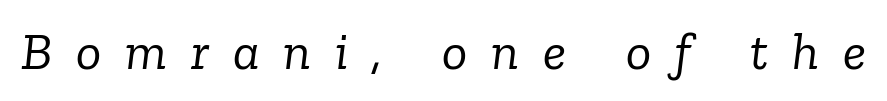
The image shows 53 px light serif type, italic (leaning right); set unusually wide letter spacing (+0.45 em), not underlined; low stroke contrast and a medium x-height.
